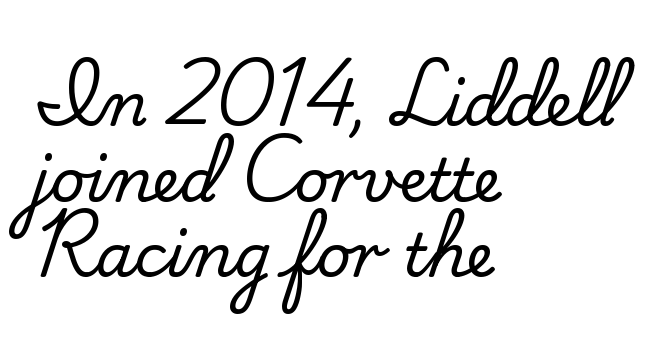
Q: Is the text italic (slanted)? A: Yes.
Q: Is the typeface a serif or a sans-serif typeface? A: Serif.
Q: Is the text underlined? A: No.
Q: How is the paragraph aligned? A: Left-aligned.
Q: Is the spacing between letters normal or unusually wide? A: Normal.
Q: Is the spacing between lines tight, normal or loose? A: Normal.
Q: Width (condensed, normal, or wide)? A: Normal.
Q: Stroke contrast? A: Low.
Q: x-height? A: Small.
Q: Monospaced? A: No.
